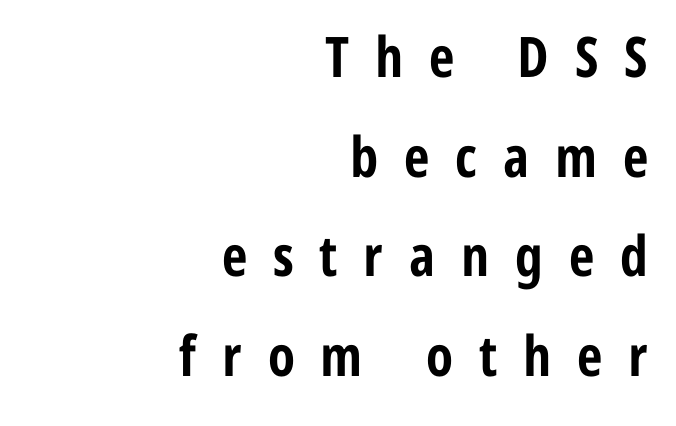
{"serif": "no", "italic": "no", "bold": "yes", "weight": "bold", "width": "condensed", "stroke_contrast": "low", "x_height": "medium", "monospaced": "no", "underline": "no", "align": "right", "line_spacing_ratio": 1.78, "letter_spacing": "wide", "letter_spacing_em": 0.46, "glyph_px": 56}
